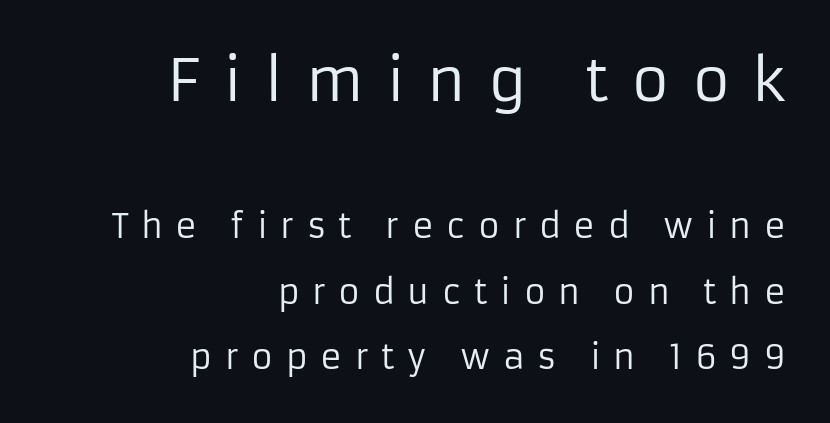
The image shows 58 px regular-weight sans-serif type, upright; set right-aligned, loose line spacing (1.98x), unusually wide letter spacing (+0.38 em), not underlined; the first (top) block is 1.76x larger; low stroke contrast and a medium x-height.
